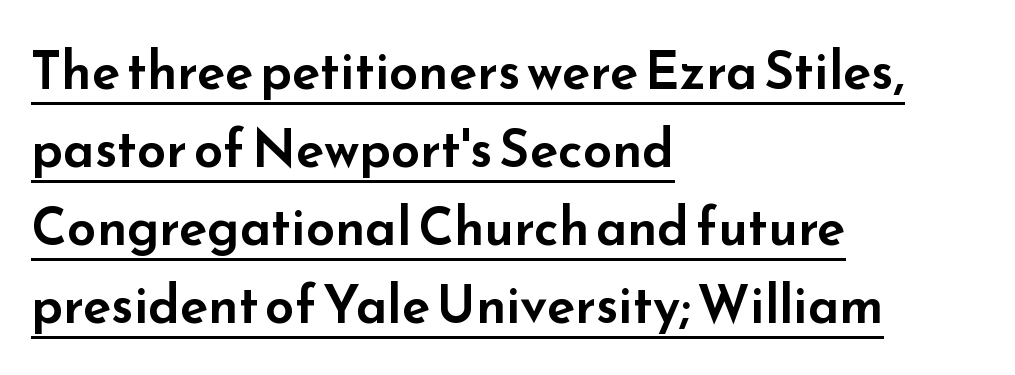
The image shows 52 px wide sans-serif type, upright; set left-aligned, normal line spacing (1.5x), normal letter spacing, underlined; low stroke contrast and a small x-height.
